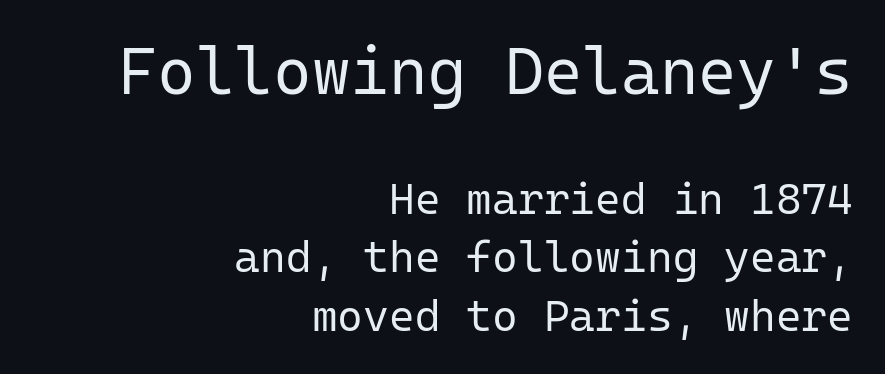
The image shows 66 px regular-weight sans-serif type, upright, monospaced; set right-aligned, normal line spacing (1.33x), normal letter spacing, not underlined; the first (top) block is 1.5x larger; low stroke contrast and a medium x-height.
